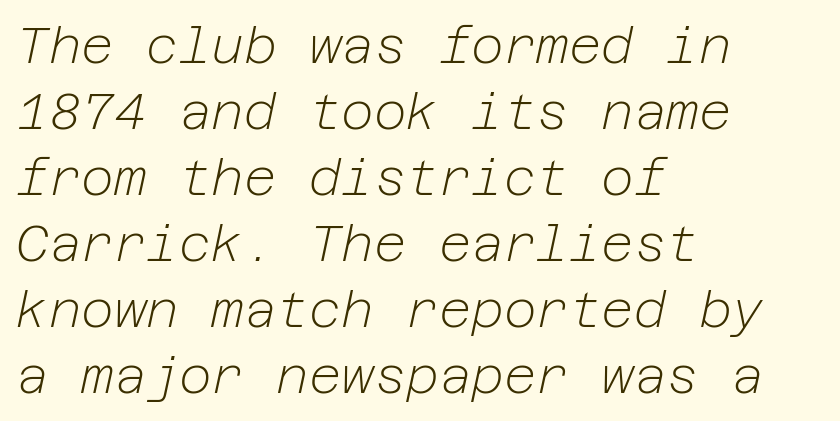
The image shows 50 px light type, italic (leaning right); set left-aligned, normal line spacing (1.32x), normal letter spacing, not underlined; low stroke contrast and a medium x-height.
